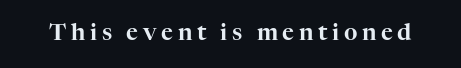
Q: Is the text italic (slanted)? A: No, it is upright.
Q: Is the text underlined? A: No.
Q: Is the spacing between letters normal or unusually wide? A: Unusually wide.
